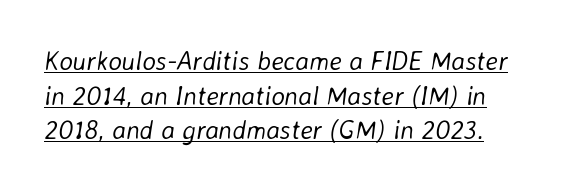
The image shows 26 px text type, italic (leaning right); set normal line spacing (1.33x), normal letter spacing, underlined.
